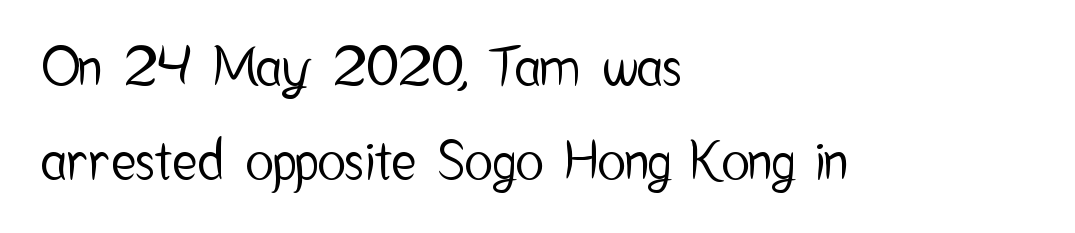
{"serif": "no", "italic": "no", "width": "condensed", "stroke_contrast": "low", "x_height": "medium", "monospaced": "no", "underline": "no", "align": "left", "line_spacing_ratio": 1.78, "letter_spacing": "normal", "letter_spacing_em": 0.0, "glyph_px": 53}
